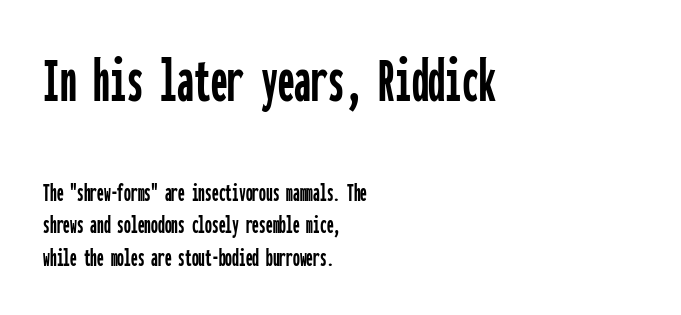
Q: Is the text italic (slanted)? A: No, it is upright.
Q: Is the typeface a serif or a sans-serif typeface? A: Sans-serif.
Q: Is the text underlined? A: No.
Q: How is the paragraph aligned? A: Left-aligned.
Q: Is the spacing between letters normal or unusually wide? A: Normal.
Q: Which block of text is set in a larger size, the first (top) or the second (bottom)? A: The first (top) one.
Q: Width (condensed, normal, or wide)? A: Condensed.
Q: Stroke contrast? A: Low.
Q: x-height? A: Medium.
Q: Monospaced? A: Yes.
